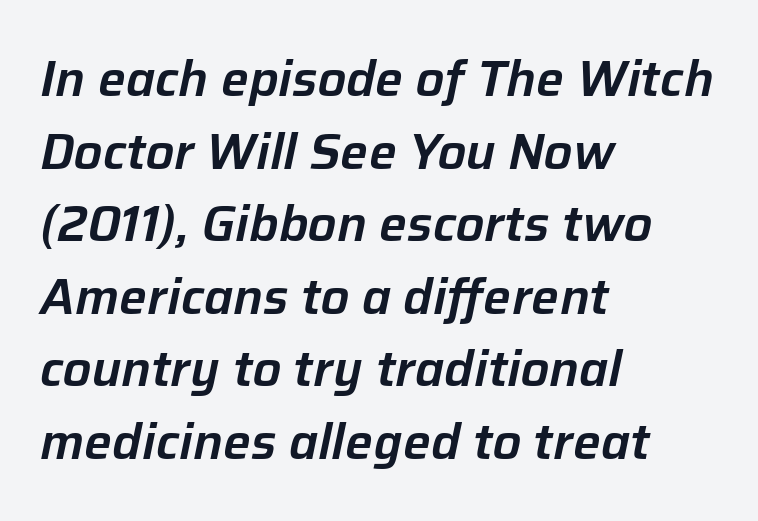
Q: Is the text italic (slanted)? A: Yes, it leans right by about 12 degrees.
Q: Is the text underlined? A: No.
Q: How is the paragraph aligned? A: Left-aligned.
Q: Is the spacing between letters normal or unusually wide? A: Normal.
Q: Is the spacing between lines tight, normal or loose? A: Normal.
Q: Width (condensed, normal, or wide)? A: Normal.
Q: Stroke contrast? A: Low.
Q: x-height? A: Medium.
Q: Monospaced? A: No.
